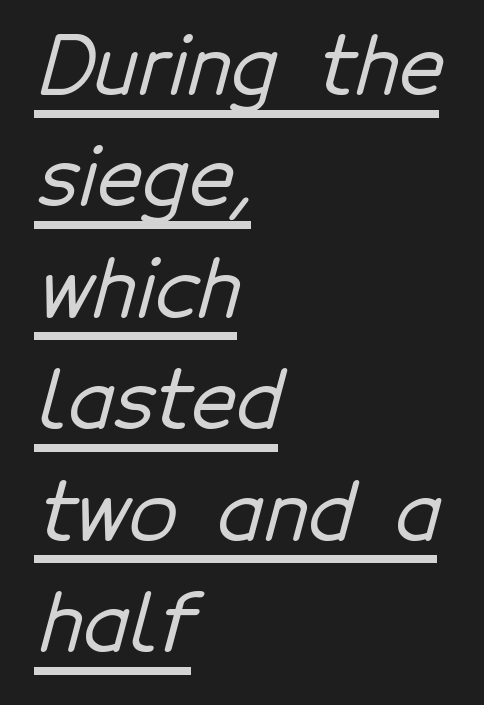
Students, observe the line beneath the letters — that is underlining. The typesetter chose a ragged-right arrangement here. The horizontal fit of the characters is conventional and even. Does the type have serifs? No, each stem ends abruptly.
